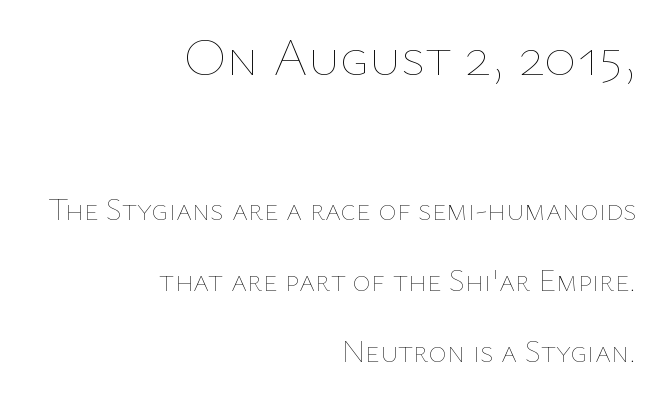
Q: Is the text bold? A: No.
Q: Is the text italic (slanted)? A: No, it is upright.
Q: Is the text underlined? A: No.
Q: How is the paragraph aligned? A: Right-aligned.
Q: Is the spacing between letters normal or unusually wide? A: Normal.
Q: Is the spacing between lines tight, normal or loose? A: Loose.
Q: Which block of text is set in a larger size, the first (top) or the second (bottom)? A: The first (top) one.
Q: Width (condensed, normal, or wide)? A: Normal.
Q: Stroke contrast? A: Low.
Q: x-height? A: Medium.
Q: Monospaced? A: No.
